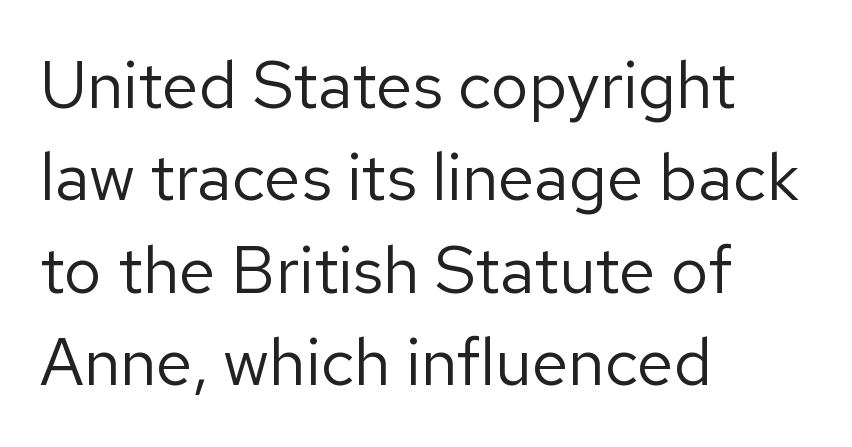
{"serif": "no", "italic": "no", "bold": "no", "weight": "regular", "width": "normal", "stroke_contrast": "low", "x_height": "medium", "monospaced": "no", "underline": "no", "align": "left", "line_spacing": "normal", "line_spacing_ratio": 1.4, "letter_spacing": "normal", "letter_spacing_em": 0.0, "glyph_px": 66}
